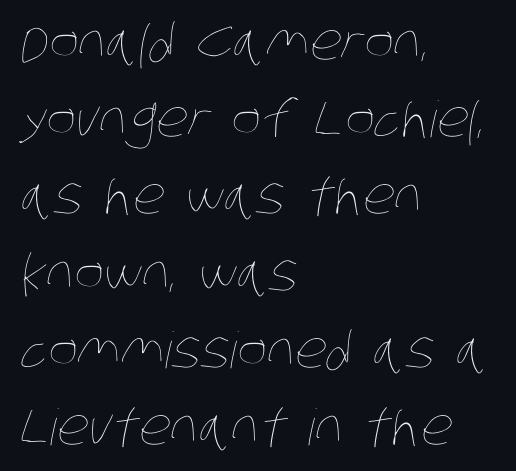
{"bold": "no", "weight": "thin", "width": "condensed", "stroke_contrast": "low", "x_height": "large", "monospaced": "no", "underline": "no", "align": "left", "line_spacing": "normal", "line_spacing_ratio": 1.54, "letter_spacing": "normal", "letter_spacing_em": 0.0, "glyph_px": 50}
